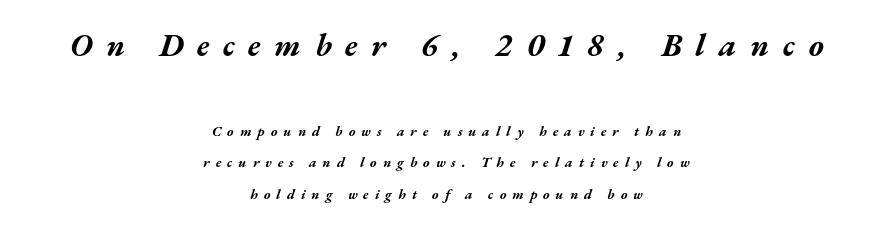
I'd describe the lettering as bold — thick and assertive. No word sits above an underline. The face used here appears at its bigger size in the upper chunk. The letters are slanted; this is an italic face. Here the designer chose a conventional face with non-uniform glyph widths. Interline gaps are noticeably wide in this sample.
